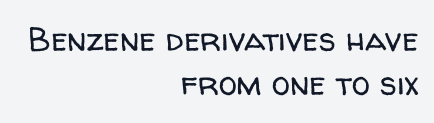
The image shows 33 px regular-weight sans-serif type, upright; set right-aligned, normal line spacing (1.34x), normal letter spacing, not underlined; low stroke contrast and a medium x-height.
